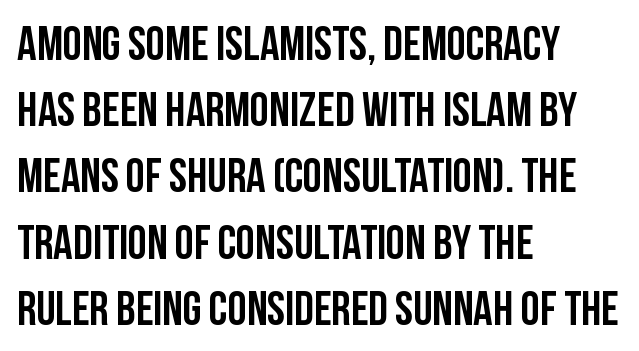
The image shows 48 px condensed sans-serif type, upright; set left-aligned, normal line spacing (1.38x), normal letter spacing, not underlined; low stroke contrast and a large x-height.
